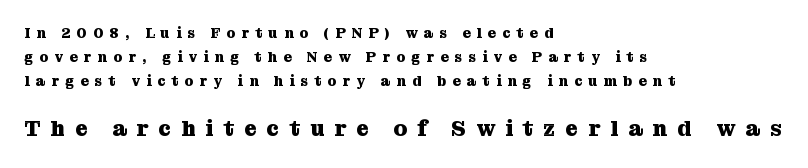
Q: Is the text bold? A: Yes.
Q: Is the text italic (slanted)? A: No, it is upright.
Q: Is the text underlined? A: No.
Q: How is the paragraph aligned? A: Left-aligned.
Q: Is the spacing between letters normal or unusually wide? A: Unusually wide.
Q: Which block of text is set in a larger size, the first (top) or the second (bottom)? A: The second (bottom) one.
